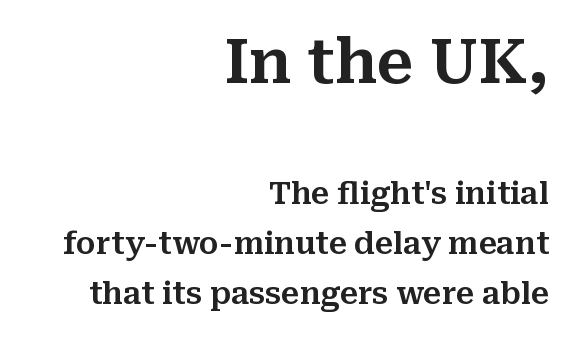
The image shows 61 px serif type, upright; set right-aligned, normal line spacing (1.66x), normal letter spacing, not underlined; the first (top) block is 2.03x larger; medium stroke contrast and a medium x-height.
